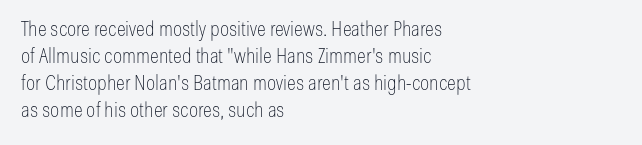
The image shows 21 px text type, upright; set left-aligned, normal line spacing (1.29x), normal letter spacing, not underlined.
